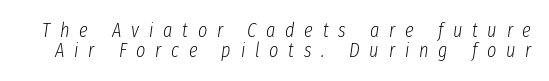
Q: Is the text bold? A: No.
Q: Is the text italic (slanted)? A: Yes, it leans right by about 8 degrees.
Q: Is the text underlined? A: No.
Q: Is the spacing between letters normal or unusually wide? A: Unusually wide.
Q: Is the spacing between lines tight, normal or loose? A: Tight.
